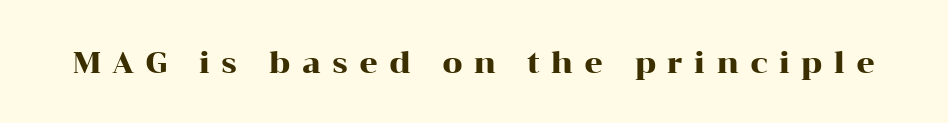
The image shows 29 px wide serif type, upright; set unusually wide letter spacing (+0.39 em), not underlined; high stroke contrast and a medium x-height.
